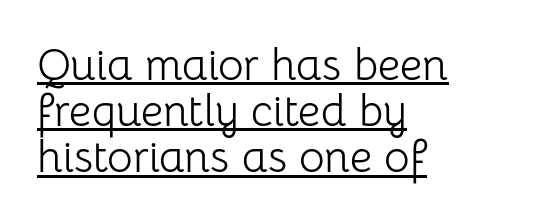
{"serif": "no", "italic": "no", "bold": "no", "weight": "light", "width": "normal", "stroke_contrast": "low", "x_height": "medium", "monospaced": "no", "underline": "yes", "align": "left", "line_spacing": "tight", "line_spacing_ratio": 1.05, "letter_spacing": "normal", "letter_spacing_em": 0.0, "glyph_px": 44}
